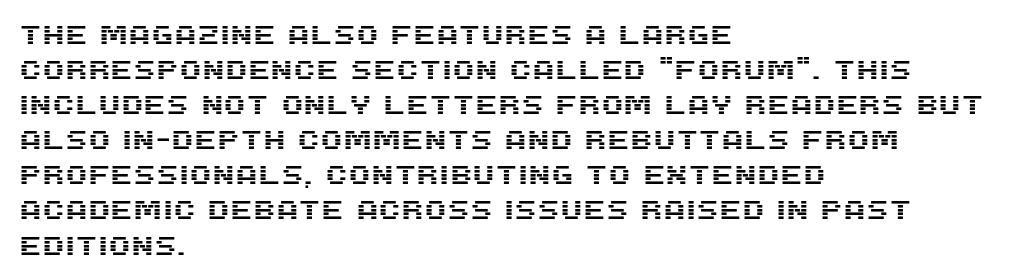
The image shows 26 px text type, upright; set left-aligned, normal line spacing (1.35x), normal letter spacing, not underlined.
